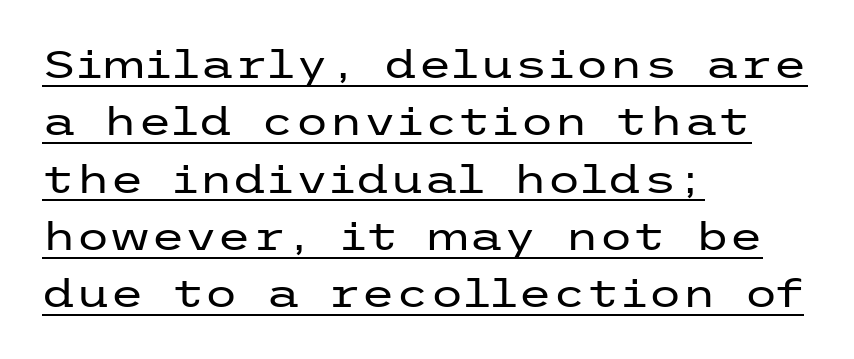
Q: Is the text bold? A: No.
Q: Is the text italic (slanted)? A: No, it is upright.
Q: Is the typeface a serif or a sans-serif typeface? A: Sans-serif.
Q: Is the text underlined? A: Yes.
Q: How is the paragraph aligned? A: Left-aligned.
Q: Is the spacing between letters normal or unusually wide? A: Normal.
Q: Is the spacing between lines tight, normal or loose? A: Normal.
Q: Width (condensed, normal, or wide)? A: Wide.
Q: Stroke contrast? A: Low.
Q: x-height? A: Medium.
